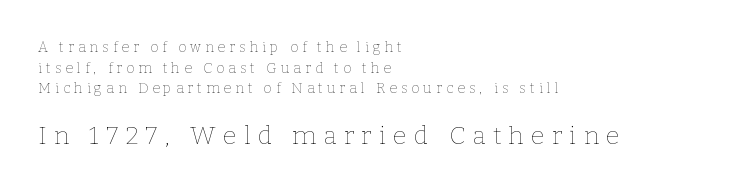
{"italic": "no", "bold": "no", "underline": "no", "align": "left", "line_spacing": "normal", "line_spacing_ratio": 1.48, "letter_spacing": "wide", "letter_spacing_em": 0.29, "larger_block": "second", "size_ratio": 1.79, "glyph_px": 25}
